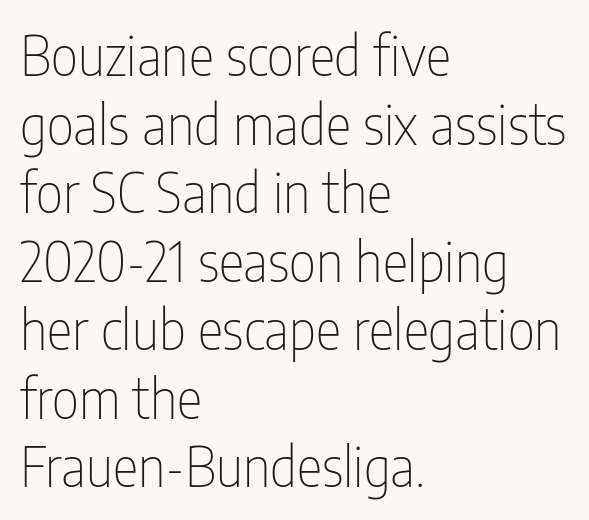
The image shows 54 px thin, condensed sans-serif type, upright; set left-aligned, normal line spacing (1.27x), normal letter spacing, not underlined; low stroke contrast and a medium x-height.
